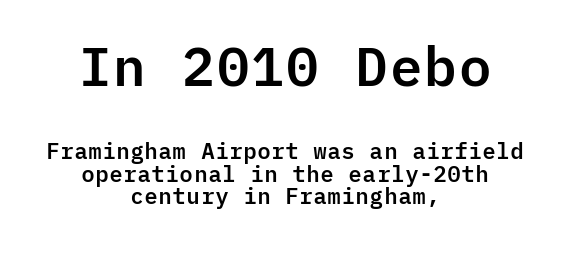
The image shows 54 px sans-serif type, upright, monospaced; set centered, tight line spacing (1.02x), normal letter spacing, not underlined; the first (top) block is 2.45x larger; low stroke contrast and a medium x-height.
